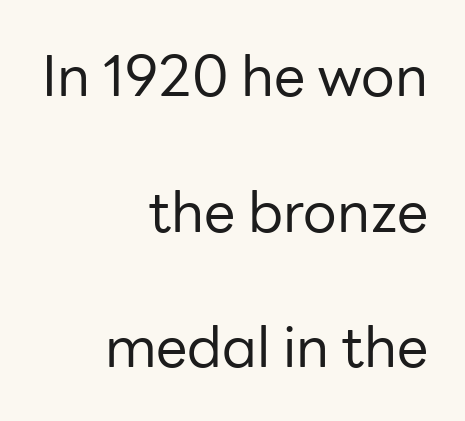
The image shows 56 px regular-weight sans-serif type, upright; set right-aligned, loose line spacing (2.42x), normal letter spacing, not underlined; low stroke contrast and a medium x-height.
